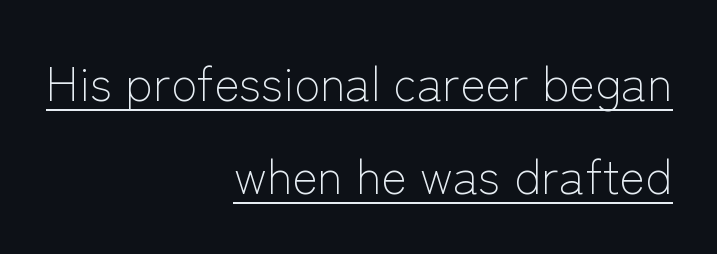
The image shows 48 px light sans-serif type, upright; set right-aligned, loose line spacing (1.94x), normal letter spacing, underlined; low stroke contrast and a medium x-height.
